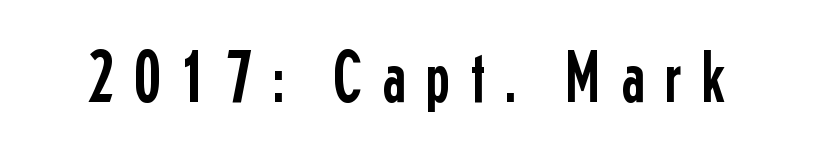
Q: Is the text italic (slanted)? A: No, it is upright.
Q: Is the typeface a serif or a sans-serif typeface? A: Sans-serif.
Q: Is the text underlined? A: No.
Q: Is the spacing between letters normal or unusually wide? A: Unusually wide.
Q: Width (condensed, normal, or wide)? A: Condensed.
Q: Stroke contrast? A: Low.
Q: x-height? A: Medium.
Q: Monospaced? A: No.
